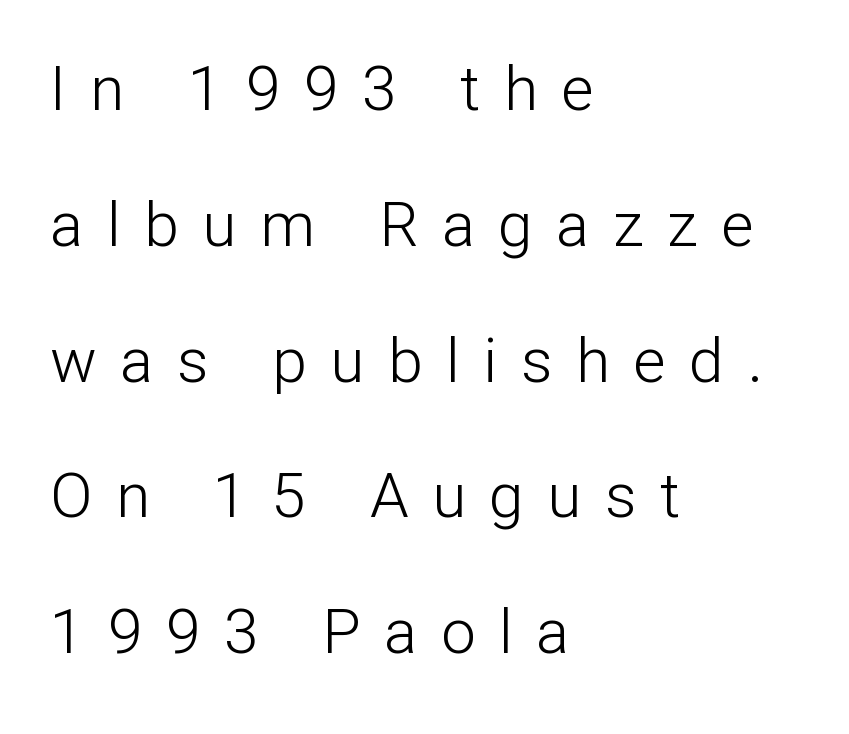
The image shows 62 px light sans-serif type, upright; set left-aligned, loose line spacing (2.19x), unusually wide letter spacing (+0.38 em), not underlined; low stroke contrast and a medium x-height.
